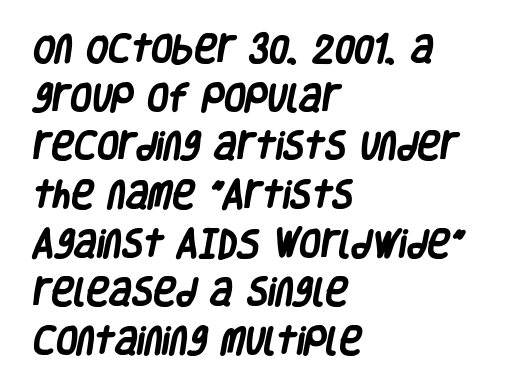
Nobody touched the tracking dial on this one. What weight is shown? A full bold with thick strokes. This rendering employs a face without finishing strokes, i.e., a sans-serif. The vertical gap from one line to the next is medium. The glyphs are unaccompanied by any horizontal stroke below them. The rendering uses natural spacing where letterforms have individual widths.
